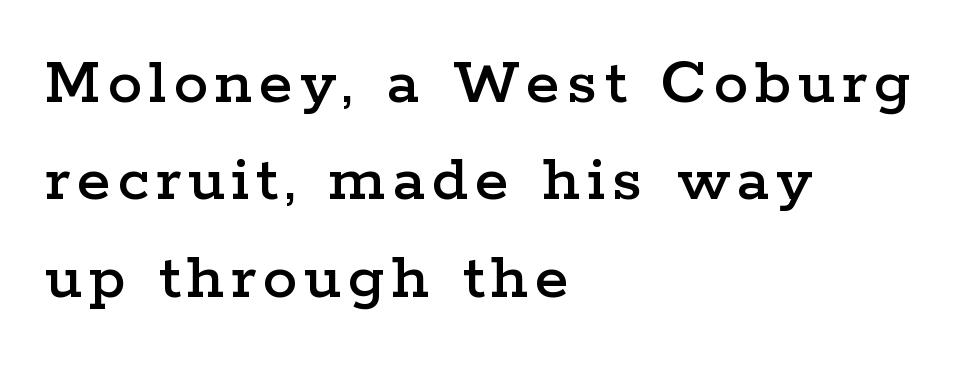
Left-aligned paragraph, ragged on the right. Designer's note — italics off, roman on. Stroke terminals: seriffed. Interline gaps are of average width in this sample. Do the characters align in a grid? No, the font is proportional.
